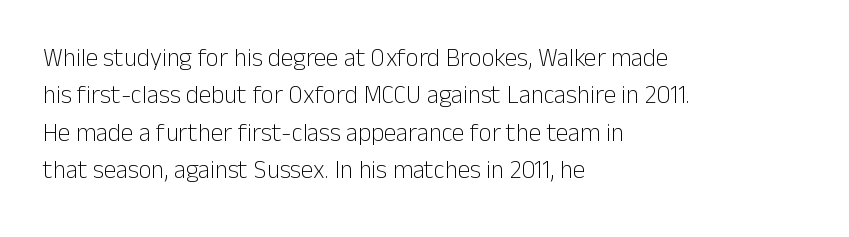
Q: Is the text bold? A: No.
Q: Is the text italic (slanted)? A: No, it is upright.
Q: Is the text underlined? A: No.
Q: How is the paragraph aligned? A: Left-aligned.
Q: Is the spacing between letters normal or unusually wide? A: Normal.
Q: Is the spacing between lines tight, normal or loose? A: Normal.
